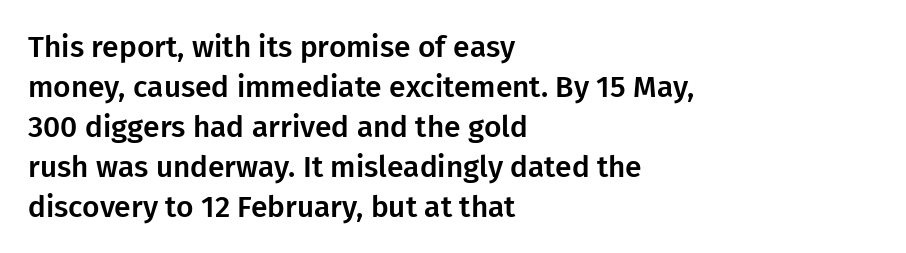
The letters advance in unequal steps, a hallmark of proportional type. Descender tails drop into unmarked territory. Typographically, this falls in the sans-serif category. The designer left line spacing at the default. Words appear dense and cohesive because spacing is normal.
